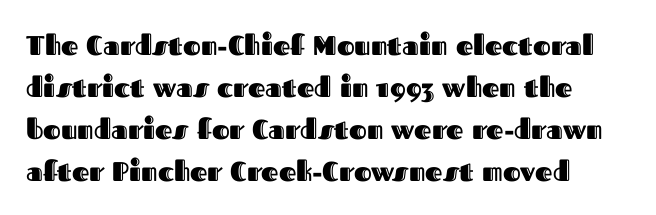
{"italic": "no", "underline": "no", "line_spacing": "normal", "line_spacing_ratio": 1.55, "letter_spacing": "normal", "letter_spacing_em": 0.0, "glyph_px": 27}
